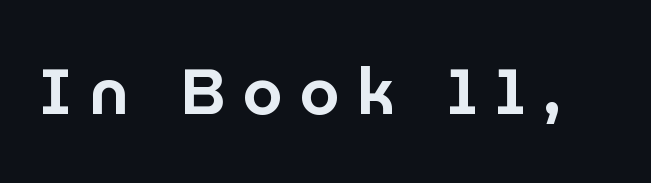
Q: Is the text italic (slanted)? A: No, it is upright.
Q: Is the typeface a serif or a sans-serif typeface? A: Sans-serif.
Q: Is the text underlined? A: No.
Q: Is the spacing between letters normal or unusually wide? A: Unusually wide.
Q: Width (condensed, normal, or wide)? A: Normal.
Q: Stroke contrast? A: Low.
Q: x-height? A: Medium.
Q: Monospaced? A: No.
